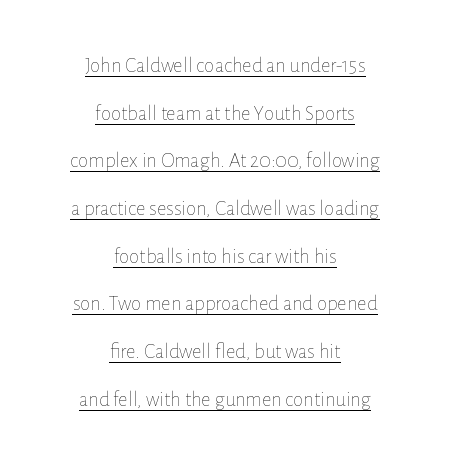
Q: Is the text bold? A: No.
Q: Is the text italic (slanted)? A: No, it is upright.
Q: Is the text underlined? A: Yes.
Q: How is the paragraph aligned? A: Centered.
Q: Is the spacing between letters normal or unusually wide? A: Normal.
Q: Is the spacing between lines tight, normal or loose? A: Loose.
